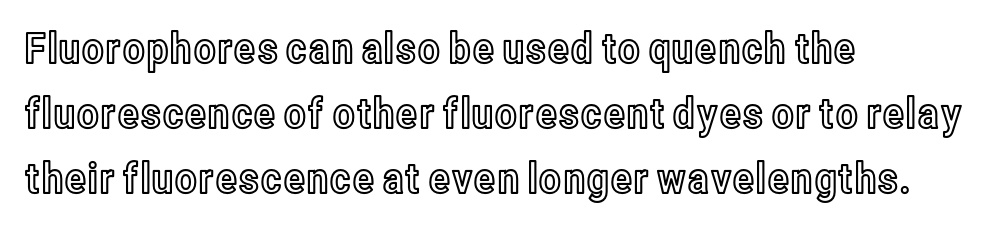
{"italic": "no", "width": "condensed", "x_height": "medium", "monospaced": "no", "underline": "no", "align": "left", "line_spacing": "normal", "line_spacing_ratio": 1.55, "letter_spacing": "normal", "letter_spacing_em": 0.0, "glyph_px": 42}
